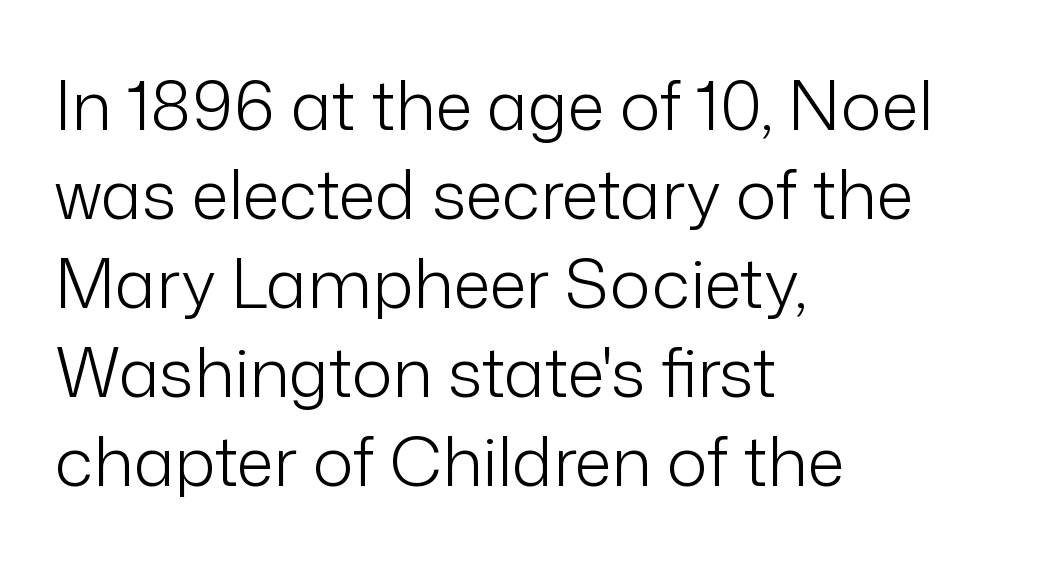
The image shows 68 px light sans-serif type, upright; set left-aligned, normal line spacing (1.31x), normal letter spacing, not underlined; low stroke contrast and a medium x-height.
